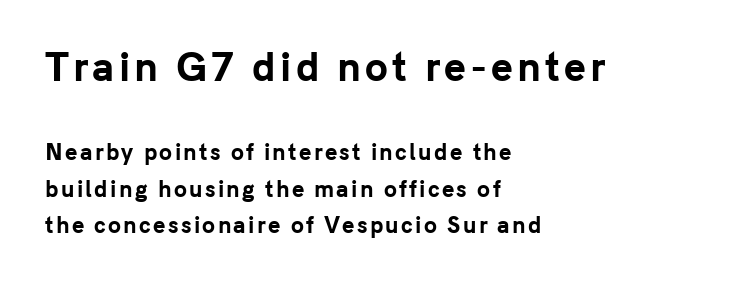
The image shows 37 px bold sans-serif type, upright; set left-aligned, line spacing 1.74x, not underlined; the first (top) block is 1.76x larger; low stroke contrast and a medium x-height.
